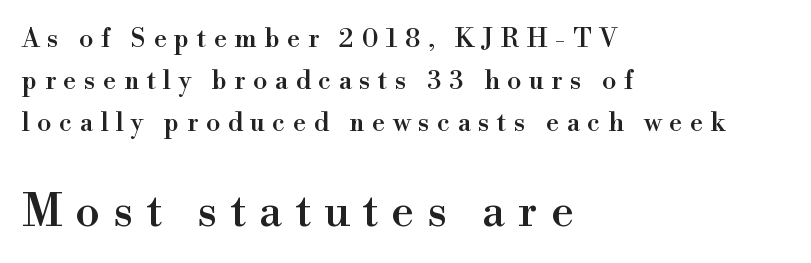
This sample uses a serif face. Spacing verdict: proportional, widths tailored to each character. Regarding leading, the lines here are spaced in the standard way. Horizontal alignment here is leftward, the default for most running prose. Honestly, the letter spacing is so wide it's the main thing you notice.
